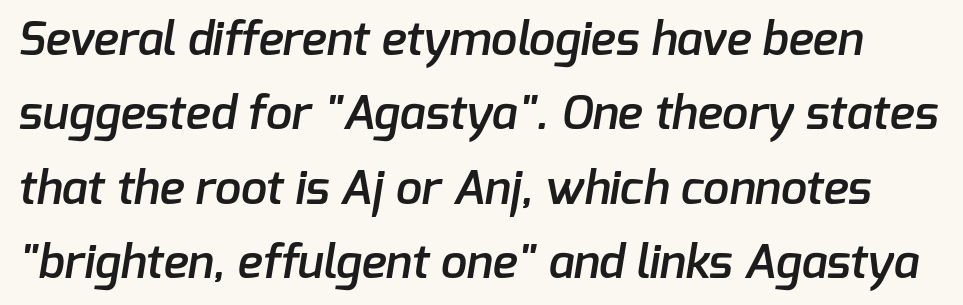
The strokes are fattened partway — semibold, not bold. I'd call this a sans setting — the letters go barefoot. The face used here is proportionally spaced, like ordinary book or web type. Characters follow at the spacing the type designer built in. Line spacing here is normal. Beneath every word, the page is bare.
